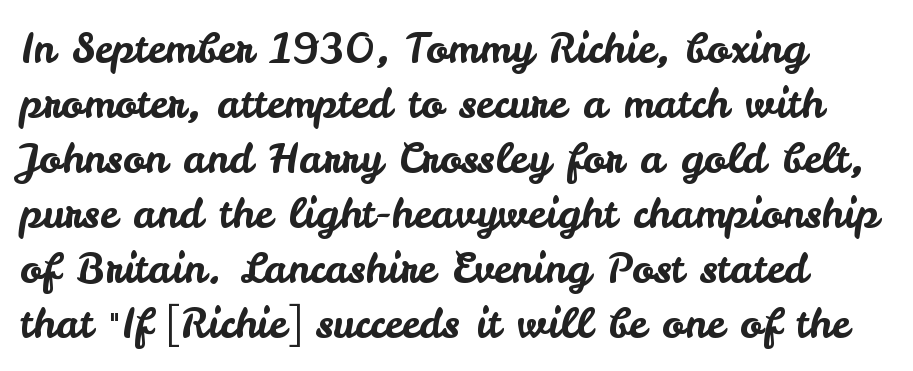
The image shows 41 px sans-serif type; set normal line spacing (1.34x), normal letter spacing, not underlined; low stroke contrast and a small x-height.
